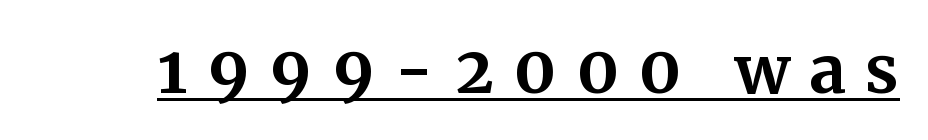
The image shows 65 px bold serif type, upright; set unusually wide letter spacing (+0.3 em), underlined; medium stroke contrast and a medium x-height.
